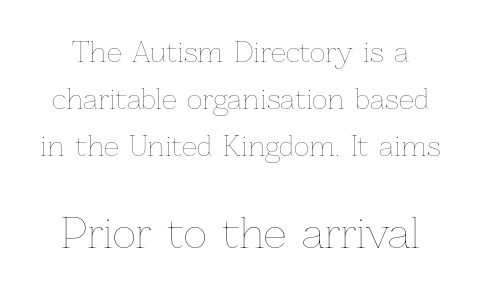
The strokes are not fattened; the text isn't bold. This sample uses an upright cut, with every glyph sitting square on the baseline. The line texture is even and compact thanks to regular tracking. Size hierarchy here favors the trailing block over the leading one. The letters advance in unequal steps, a hallmark of proportional type. Underlining? Definitely not there.
